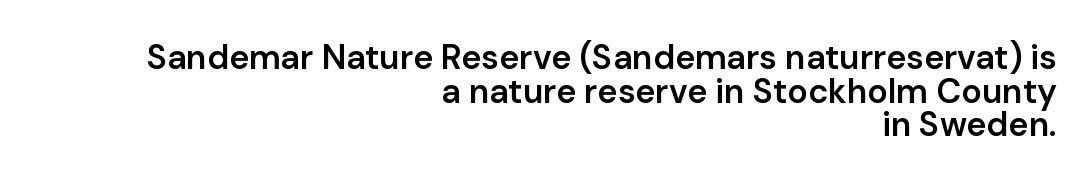
{"serif": "no", "italic": "no", "bold": "semi", "weight": "semibold", "width": "normal", "stroke_contrast": "low", "x_height": "medium", "monospaced": "no", "underline": "no", "align": "right", "line_spacing": "tight", "line_spacing_ratio": 0.99, "letter_spacing": "normal", "letter_spacing_em": 0.0, "glyph_px": 34}
